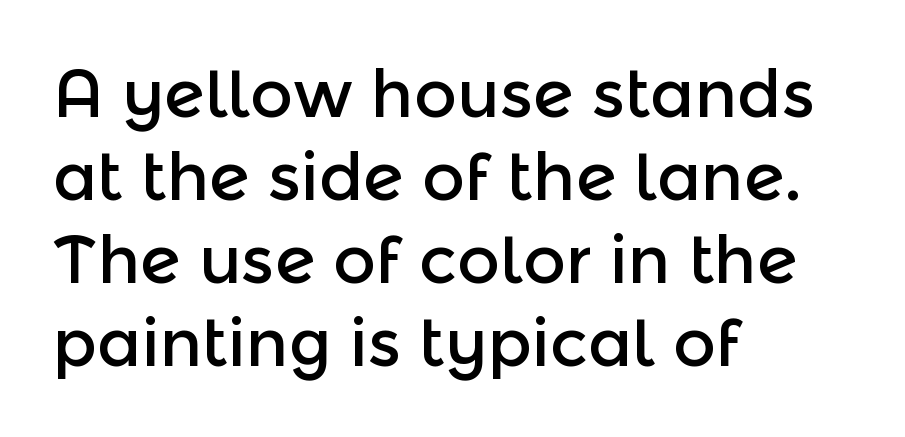
Q: Is the text italic (slanted)? A: No, it is upright.
Q: Is the typeface a serif or a sans-serif typeface? A: Sans-serif.
Q: Is the text underlined? A: No.
Q: How is the paragraph aligned? A: Left-aligned.
Q: Is the spacing between letters normal or unusually wide? A: Normal.
Q: Is the spacing between lines tight, normal or loose? A: Normal.
Q: Width (condensed, normal, or wide)? A: Normal.
Q: x-height? A: Medium.
Q: Monospaced? A: No.
